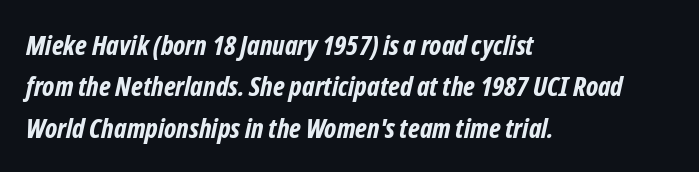
The rendering keeps characters at their native spacing. This rendering features lettering with no underline. Chunky letters — that's bold for sure. How would I describe the line gaps? Plain and ordinary. Teacher's note: observe the even left margin — that is flush-left alignment.
